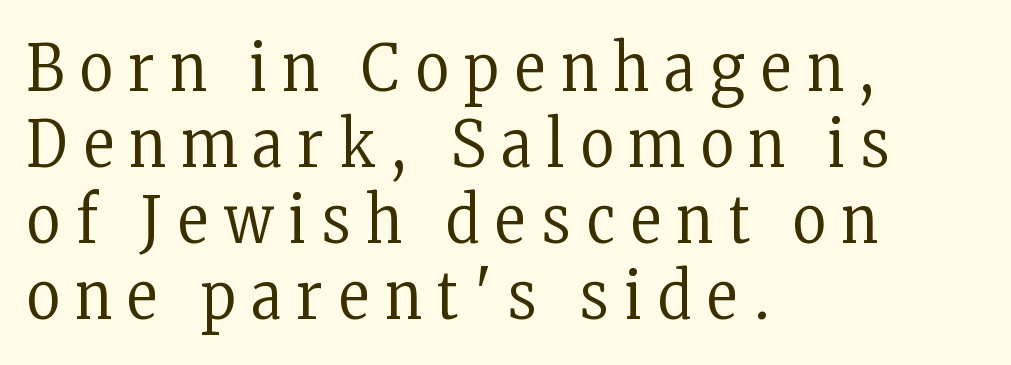
{"serif": "yes", "italic": "no", "bold": "no", "weight": "regular", "width": "condensed", "stroke_contrast": "low", "x_height": "medium", "monospaced": "no", "underline": "no", "align": "left", "line_spacing_ratio": 1.17, "letter_spacing": "wide", "letter_spacing_em": 0.25, "glyph_px": 65}
